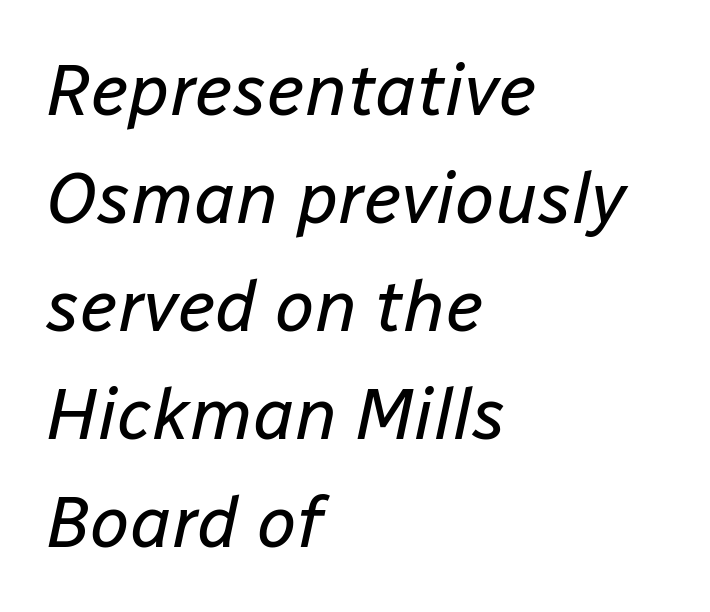
{"italic": "yes", "lean": "right", "slant_degrees": 12, "bold": "no", "weight": "regular", "width": "normal", "stroke_contrast": "low", "x_height": "medium", "monospaced": "no", "underline": "no", "align": "left", "line_spacing": "normal", "line_spacing_ratio": 1.5, "letter_spacing": "normal", "letter_spacing_em": 0.0, "glyph_px": 72}
